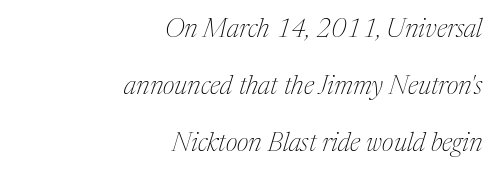
The image shows 26 px text type, italic (leaning right); set right-aligned, loose line spacing (2.19x), normal letter spacing, not underlined.
